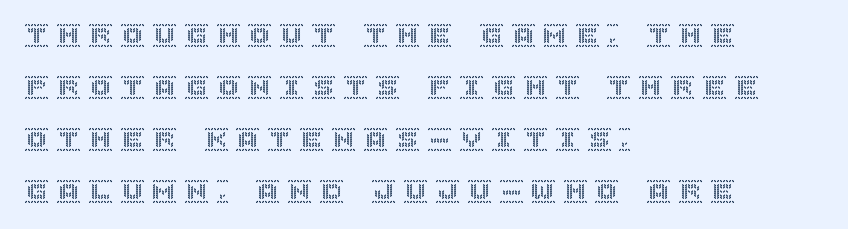
The image shows 24 px text type, upright; set left-aligned, loose line spacing (2.17x), unusually wide letter spacing (+0.33 em), not underlined.
